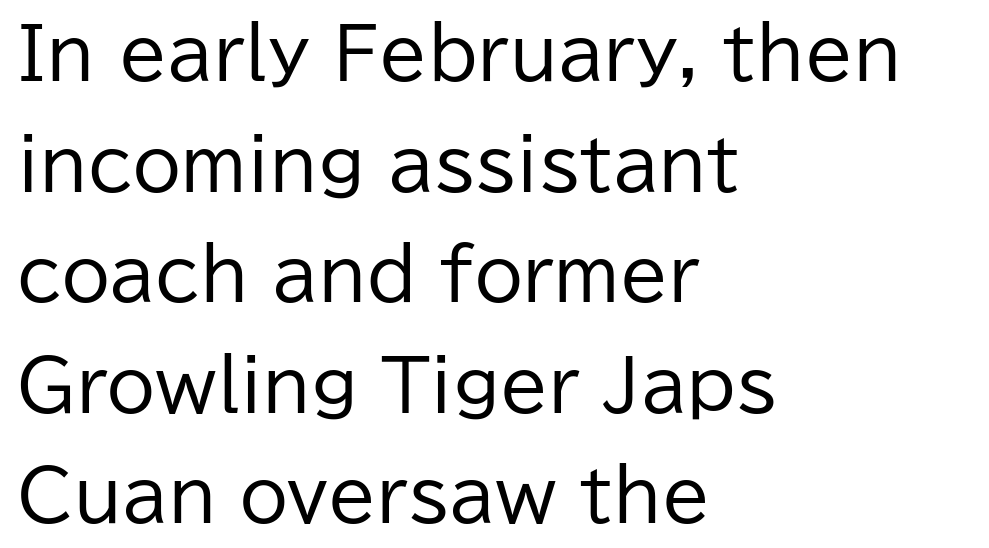
Q: Is the text bold? A: No.
Q: Is the text italic (slanted)? A: No, it is upright.
Q: Is the typeface a serif or a sans-serif typeface? A: Sans-serif.
Q: Is the text underlined? A: No.
Q: How is the paragraph aligned? A: Left-aligned.
Q: Is the spacing between letters normal or unusually wide? A: Normal.
Q: Is the spacing between lines tight, normal or loose? A: Normal.
Q: Width (condensed, normal, or wide)? A: Normal.
Q: Stroke contrast? A: Low.
Q: x-height? A: Medium.
Q: Monospaced? A: No.
